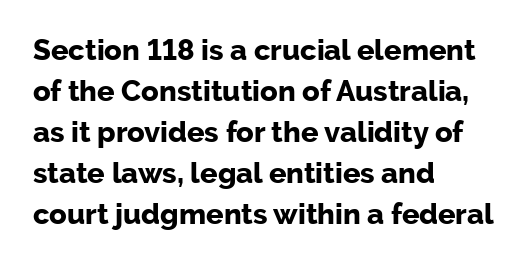
The image shows 29 px bold sans-serif type, upright; set left-aligned, normal line spacing (1.41x), normal letter spacing, not underlined; low stroke contrast and a medium x-height.
